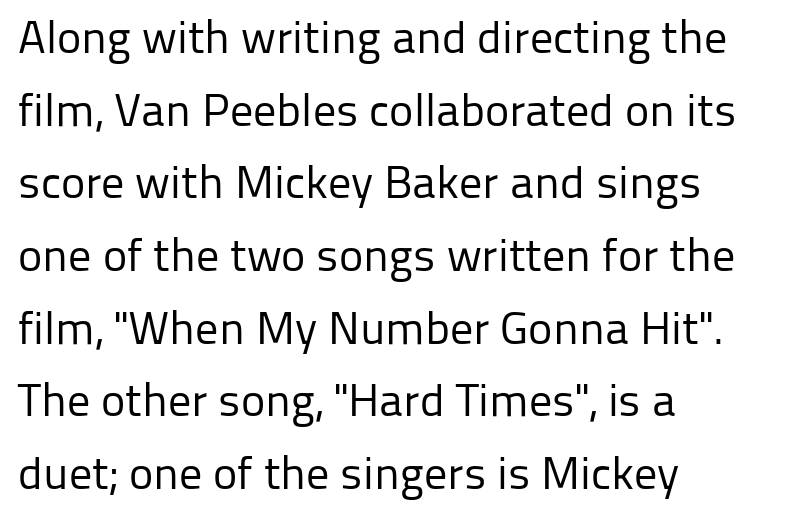
The image shows 46 px regular-weight sans-serif type, upright; set left-aligned, normal line spacing (1.58x), normal letter spacing, not underlined; low stroke contrast and a medium x-height.
